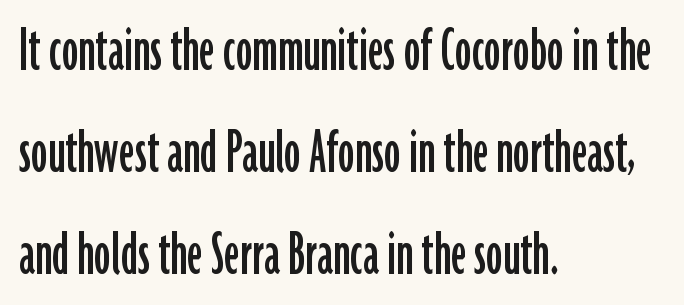
{"serif": "no", "italic": "no", "width": "condensed", "stroke_contrast": "low", "x_height": "medium", "monospaced": "no", "underline": "no", "align": "left", "line_spacing": "normal", "line_spacing_ratio": 1.52, "letter_spacing": "normal", "letter_spacing_em": 0.0, "glyph_px": 67}
